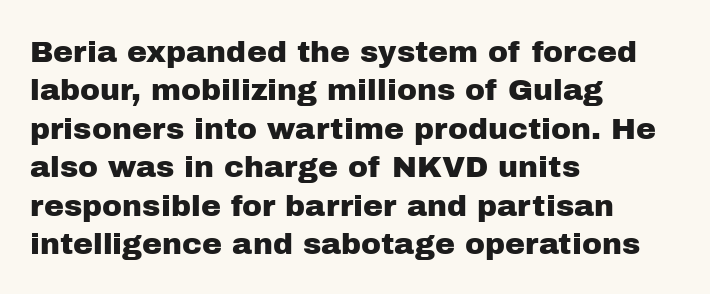
Q: Is the text italic (slanted)? A: No, it is upright.
Q: Is the typeface a serif or a sans-serif typeface? A: Sans-serif.
Q: Is the text underlined? A: No.
Q: How is the paragraph aligned? A: Left-aligned.
Q: Is the spacing between letters normal or unusually wide? A: Normal.
Q: Is the spacing between lines tight, normal or loose? A: Normal.
Q: Width (condensed, normal, or wide)? A: Normal.
Q: Stroke contrast? A: Low.
Q: x-height? A: Medium.
Q: Monospaced? A: No.
